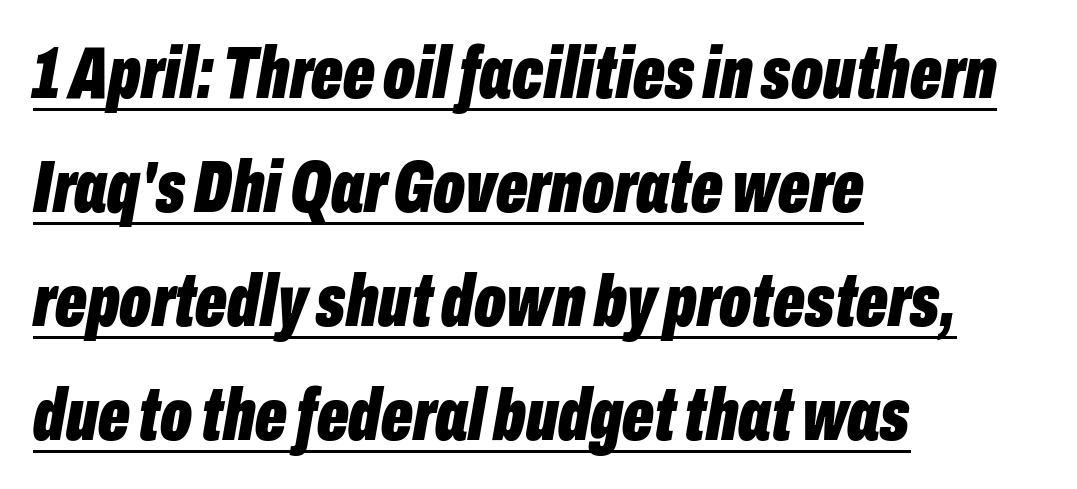
Q: Is the text bold? A: Yes.
Q: Is the text italic (slanted)? A: Yes, it leans right by about 10 degrees.
Q: Is the text underlined? A: Yes.
Q: How is the paragraph aligned? A: Left-aligned.
Q: Is the spacing between letters normal or unusually wide? A: Normal.
Q: Is the spacing between lines tight, normal or loose? A: Normal.
Q: Width (condensed, normal, or wide)? A: Condensed.
Q: Stroke contrast? A: Low.
Q: x-height? A: Medium.
Q: Monospaced? A: No.
